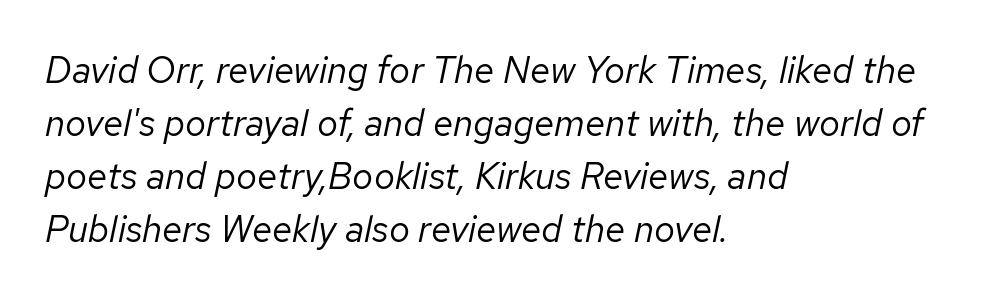
Summary of weight: not heavy and not bold. Horizontally, the lines are justified to the leading edge only. Plain, unruled lines of type. Spacing verdict: proportional, widths tailored to each character. This sample uses plain, unmodified letter spacing.
